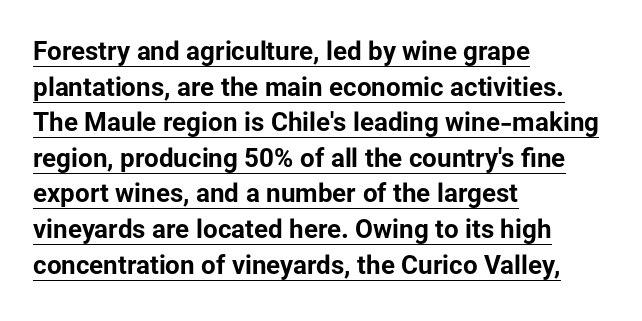
Q: Is the text bold? A: Yes.
Q: Is the text italic (slanted)? A: No, it is upright.
Q: Is the text underlined? A: Yes.
Q: How is the paragraph aligned? A: Left-aligned.
Q: Is the spacing between letters normal or unusually wide? A: Normal.
Q: Is the spacing between lines tight, normal or loose? A: Normal.
